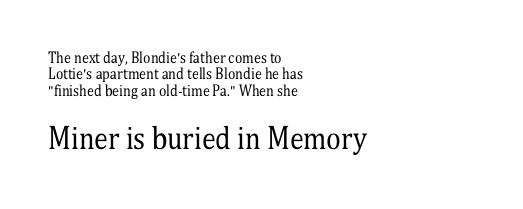
Q: Is the text bold? A: No.
Q: Is the text italic (slanted)? A: No, it is upright.
Q: Is the typeface a serif or a sans-serif typeface? A: Serif.
Q: Is the text underlined? A: No.
Q: How is the paragraph aligned? A: Left-aligned.
Q: Is the spacing between letters normal or unusually wide? A: Normal.
Q: Which block of text is set in a larger size, the first (top) or the second (bottom)? A: The second (bottom) one.
Q: Width (condensed, normal, or wide)? A: Condensed.
Q: Stroke contrast? A: Medium.
Q: x-height? A: Medium.
Q: Monospaced? A: No.
